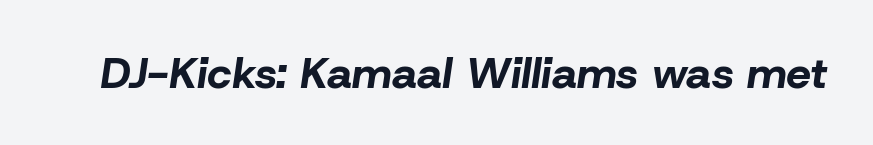
{"italic": "yes", "lean": "right", "slant_degrees": 8, "bold": "yes", "weight": "bold", "width": "normal", "stroke_contrast": "low", "x_height": "medium", "monospaced": "no", "underline": "no", "letter_spacing": "normal", "letter_spacing_em": 0.0, "glyph_px": 44}
